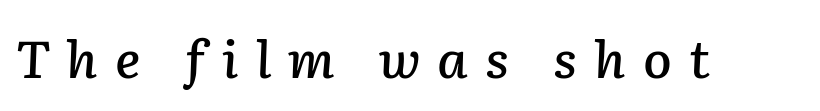
Q: Is the text italic (slanted)? A: Yes, it leans right by about 2 degrees.
Q: Is the text underlined? A: No.
Q: Is the spacing between letters normal or unusually wide? A: Unusually wide.
Q: Width (condensed, normal, or wide)? A: Normal.
Q: Stroke contrast? A: Low.
Q: x-height? A: Medium.
Q: Monospaced? A: No.
